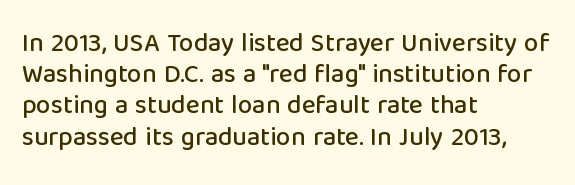
Q: Is the text italic (slanted)? A: No, it is upright.
Q: Is the text underlined? A: No.
Q: How is the paragraph aligned? A: Left-aligned.
Q: Is the spacing between letters normal or unusually wide? A: Normal.
